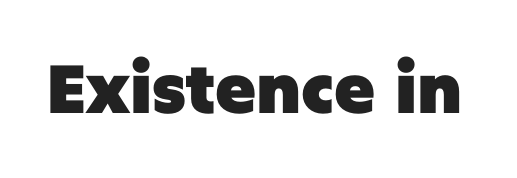
These lines are composed in type without serifs. Inter-character spacing is left at the font's built-in metrics. A typesetter would mark this as roman, not italic. Thick stems and heavy bowls — unmistakably bold. Think of a printed novel: that variable character pitch is what you see here. The space directly below the letters is spotless.
